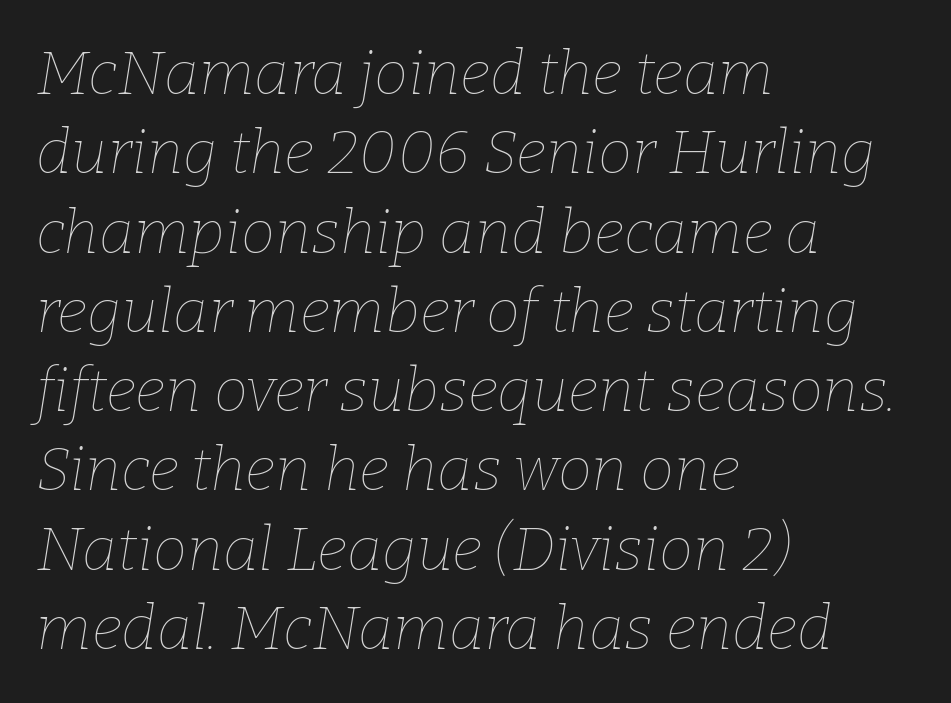
The image shows 61 px thin type, italic (leaning right); set left-aligned, normal line spacing (1.3x), normal letter spacing, not underlined; low stroke contrast and a medium x-height.
